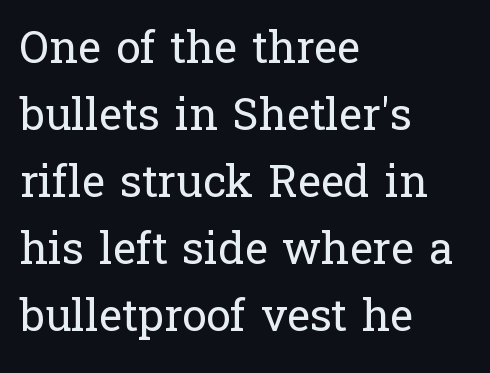
The image shows 44 px regular-weight serif type, upright; set left-aligned, normal line spacing (1.52x), normal letter spacing, not underlined; low stroke contrast and a medium x-height.
